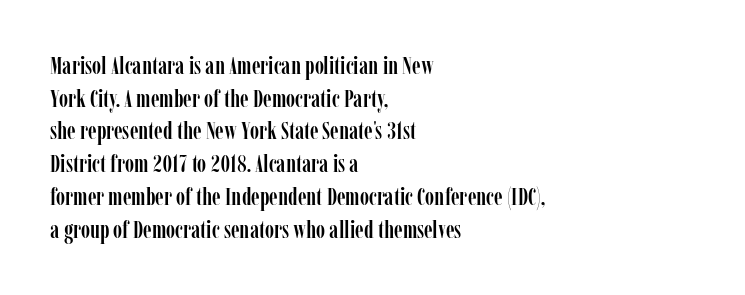
The tracking reads as untouched default to a designer's eye. Has an underline been added? It has not. Where is the straight margin? On the left. A typesetter would call this leading conventional body-copy spacing.
